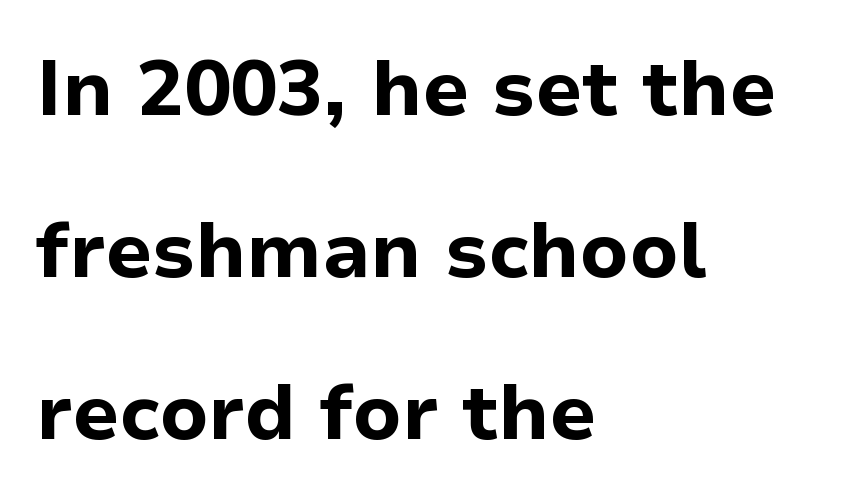
The image shows 78 px bold sans-serif type, upright; set left-aligned, loose line spacing (2.08x), normal letter spacing, not underlined; low stroke contrast and a medium x-height.
